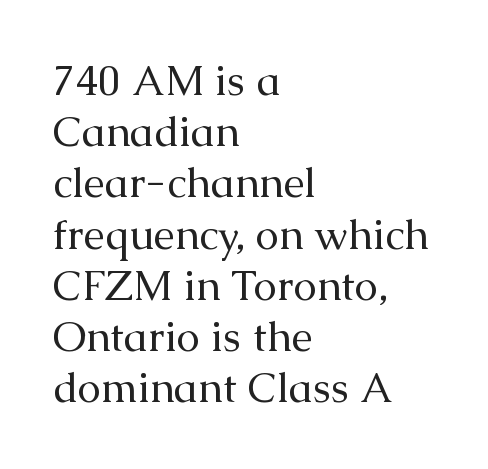
{"serif": "yes", "italic": "no", "bold": "no", "weight": "regular", "width": "normal", "stroke_contrast": "medium", "x_height": "medium", "monospaced": "no", "underline": "no", "align": "left", "line_spacing_ratio": 1.22, "letter_spacing": "normal", "letter_spacing_em": 0.0, "glyph_px": 42}
